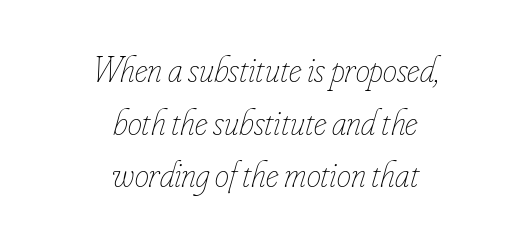
{"italic": "yes", "lean": "right", "slant_degrees": 16, "bold": "no", "weight": "thin", "width": "condensed", "stroke_contrast": "low", "x_height": "small", "monospaced": "no", "underline": "no", "align": "center", "line_spacing": "normal", "line_spacing_ratio": 1.46, "letter_spacing": "normal", "letter_spacing_em": 0.0, "glyph_px": 36}
